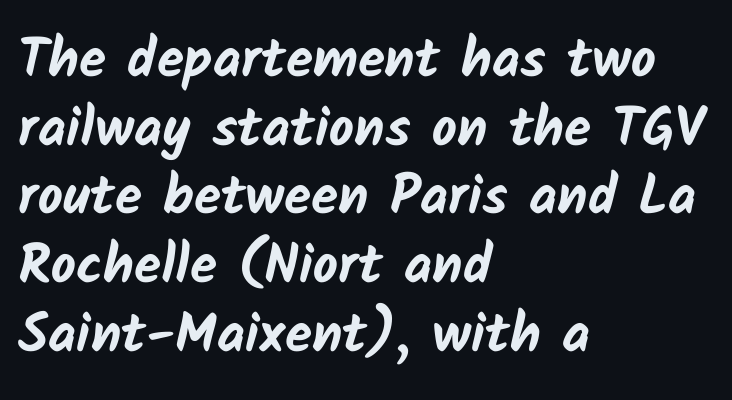
Q: Is the text bold? A: Yes.
Q: Is the typeface a serif or a sans-serif typeface? A: Sans-serif.
Q: Is the text underlined? A: No.
Q: How is the paragraph aligned? A: Left-aligned.
Q: Is the spacing between letters normal or unusually wide? A: Normal.
Q: Is the spacing between lines tight, normal or loose? A: Normal.
Q: Width (condensed, normal, or wide)? A: Normal.
Q: Stroke contrast? A: Low.
Q: x-height? A: Medium.
Q: Monospaced? A: No.
